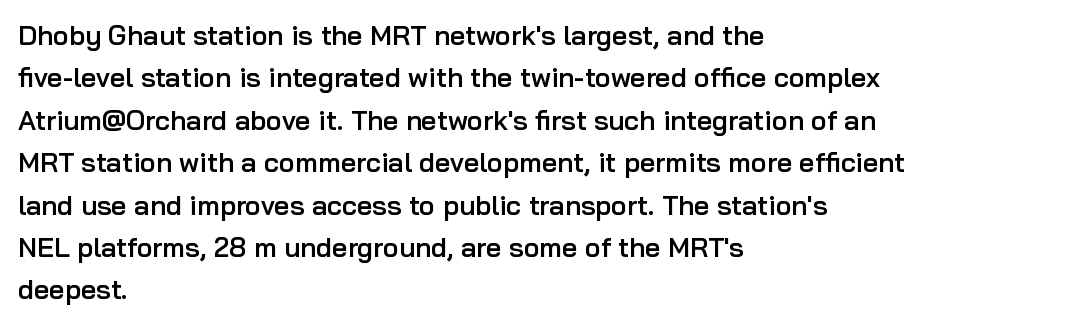
Caption: multi-line text, flush left, ragged right. Compared with typical body copy, the letter spacing here is the same. In terms of leading, this rendering sits right in the middle. Underlining? Definitely not there. How heavy is the stroke? Medium-heavy — a semibold, shy of bold. Style check: upright.
